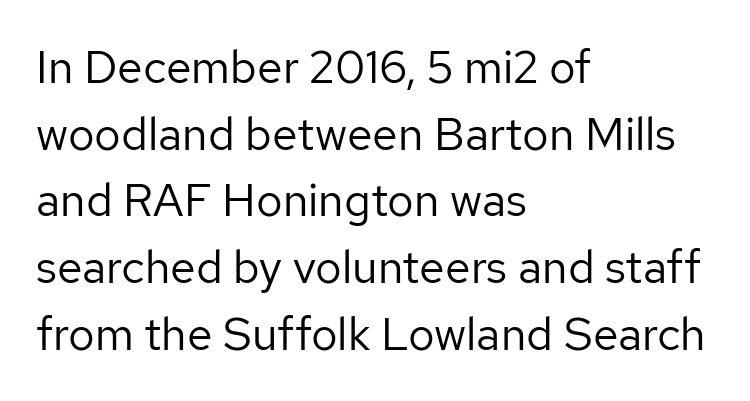
{"serif": "no", "italic": "no", "bold": "no", "weight": "regular", "width": "normal", "stroke_contrast": "low", "x_height": "medium", "monospaced": "no", "underline": "no", "align": "left", "line_spacing": "normal", "line_spacing_ratio": 1.45, "letter_spacing": "normal", "letter_spacing_em": 0.0, "glyph_px": 46}
